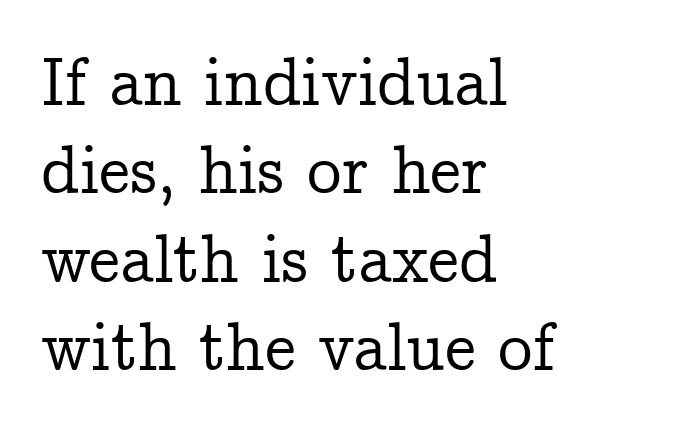
Characters remain perfectly vertical along every line. These lines are set flush left with a ragged right edge. Is this a fixed-width face? No — the glyphs have proportional, varying widths. Line spacing here is normal.
